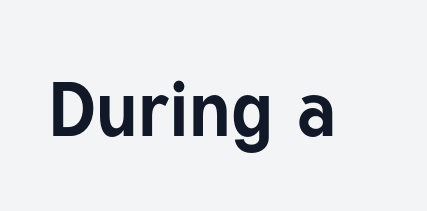
Honestly, there is no underline to notice here at all. You could not count columns in this text — the font is proportionally spaced. The typography opts for an upright posture over an oblique one. A full-strength bold gives these letters their thick strokes.
